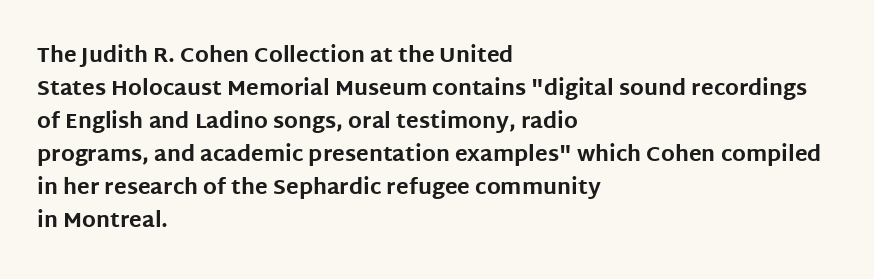
The image shows 21 px bold type, upright; set left-aligned, normal line spacing (1.57x), normal letter spacing, not underlined.
